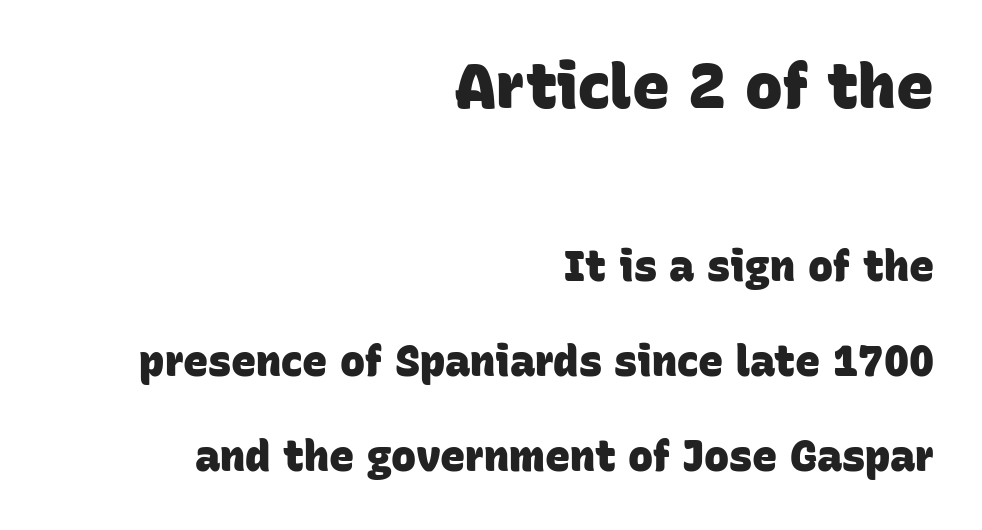
Q: Is the text bold? A: Yes.
Q: Is the typeface a serif or a sans-serif typeface? A: Sans-serif.
Q: Is the text underlined? A: No.
Q: How is the paragraph aligned? A: Right-aligned.
Q: Is the spacing between letters normal or unusually wide? A: Normal.
Q: Is the spacing between lines tight, normal or loose? A: Loose.
Q: Which block of text is set in a larger size, the first (top) or the second (bottom)? A: The first (top) one.
Q: Width (condensed, normal, or wide)? A: Normal.
Q: Stroke contrast? A: Low.
Q: x-height? A: Large.
Q: Monospaced? A: No.
